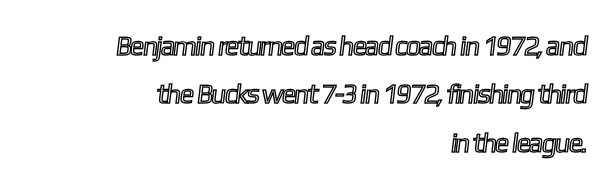
Q: Is the text underlined? A: No.
Q: How is the paragraph aligned? A: Right-aligned.
Q: Is the spacing between letters normal or unusually wide? A: Normal.
